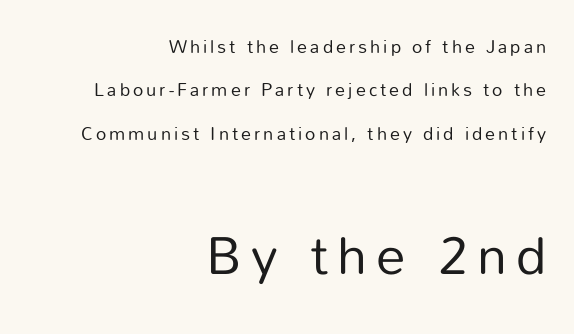
The image shows 53 px regular-weight sans-serif type, upright; set right-aligned, loose line spacing (2.41x), not underlined; the second (bottom) block is 2.94x larger; low stroke contrast and a medium x-height.
